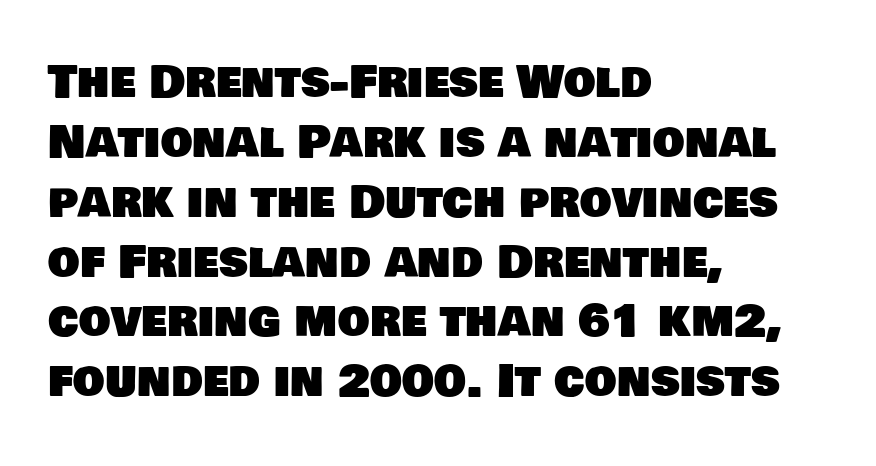
{"serif": "no", "width": "normal", "stroke_contrast": "low", "x_height": "large", "monospaced": "no", "underline": "no", "align": "left", "line_spacing": "normal", "line_spacing_ratio": 1.33, "letter_spacing": "normal", "letter_spacing_em": 0.0, "glyph_px": 45}
